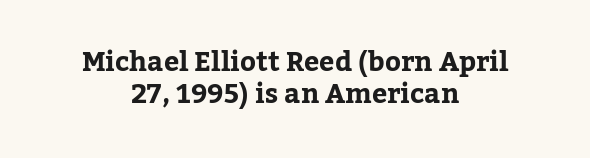
The image shows 27 px bold type, upright; set centered, line spacing 1.2x, normal letter spacing, not underlined.
